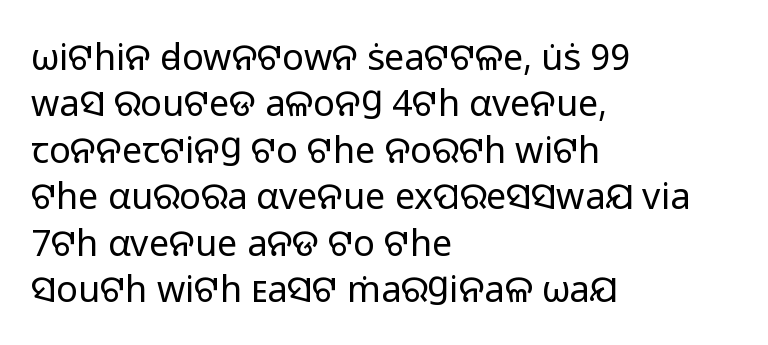
Q: Is the text bold? A: No.
Q: Is the text italic (slanted)? A: No, it is upright.
Q: Is the typeface a serif or a sans-serif typeface? A: Sans-serif.
Q: Is the text underlined? A: No.
Q: How is the paragraph aligned? A: Left-aligned.
Q: Is the spacing between letters normal or unusually wide? A: Normal.
Q: Is the spacing between lines tight, normal or loose? A: Normal.
Q: Width (condensed, normal, or wide)? A: Normal.
Q: Stroke contrast? A: Low.
Q: x-height? A: Medium.
Q: Monospaced? A: No.
